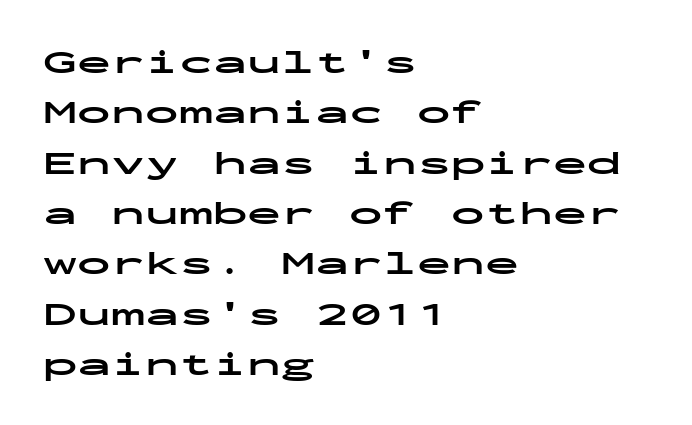
Q: Is the text bold? A: Yes.
Q: Is the text italic (slanted)? A: No, it is upright.
Q: Is the typeface a serif or a sans-serif typeface? A: Sans-serif.
Q: Is the text underlined? A: No.
Q: How is the paragraph aligned? A: Left-aligned.
Q: Is the spacing between letters normal or unusually wide? A: Normal.
Q: Is the spacing between lines tight, normal or loose? A: Normal.
Q: Width (condensed, normal, or wide)? A: Wide.
Q: Stroke contrast? A: Low.
Q: x-height? A: Medium.
Q: Monospaced? A: Yes.
